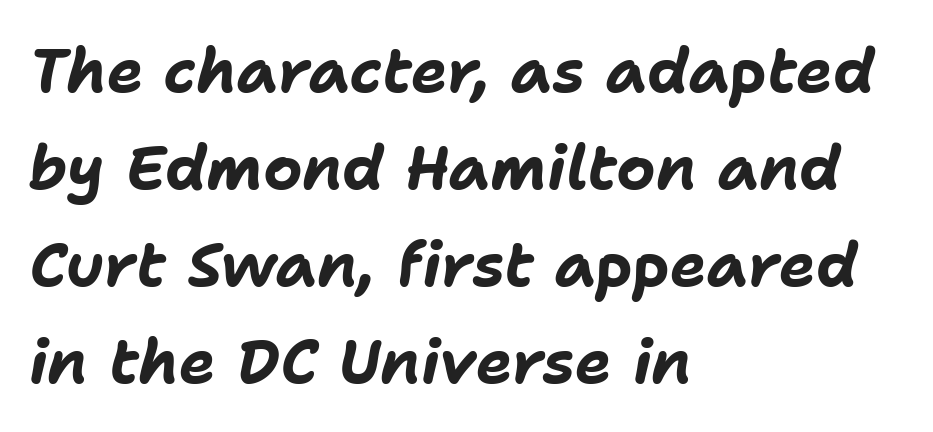
The passage shown is emphatically bold. Quick note: interline space is typical. Clear beneath every line of the passage. How are the letters spaced? Ordinarily, with no added tracking. Style check: oblique.
